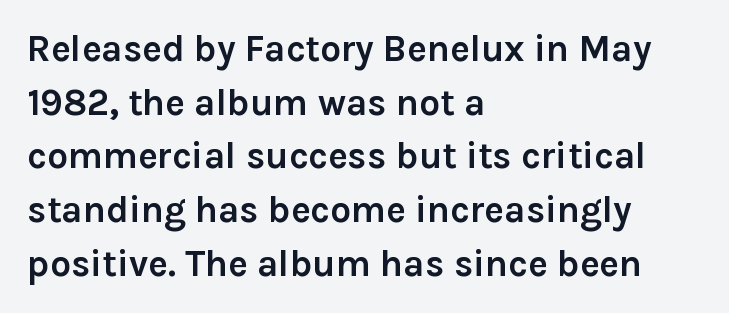
{"serif": "no", "italic": "no", "bold": "yes", "weight": "semibold", "width": "normal", "stroke_contrast": "low", "x_height": "medium", "monospaced": "no", "underline": "no", "align": "left", "line_spacing": "normal", "line_spacing_ratio": 1.45, "letter_spacing": "normal", "letter_spacing_em": 0.0, "glyph_px": 37}
